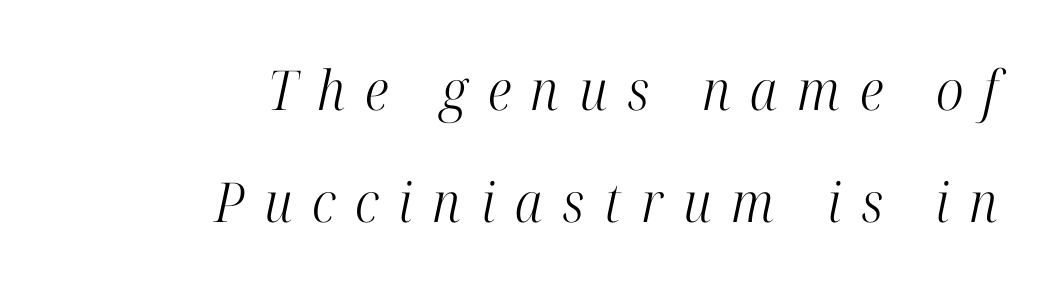
Q: Is the text bold? A: No.
Q: Is the text italic (slanted)? A: Yes, it leans right by about 12 degrees.
Q: Is the typeface a serif or a sans-serif typeface? A: Serif.
Q: Is the text underlined? A: No.
Q: How is the paragraph aligned? A: Right-aligned.
Q: Is the spacing between letters normal or unusually wide? A: Unusually wide.
Q: Is the spacing between lines tight, normal or loose? A: Loose.
Q: Width (condensed, normal, or wide)? A: Condensed.
Q: Stroke contrast? A: High.
Q: x-height? A: Medium.
Q: Monospaced? A: No.
